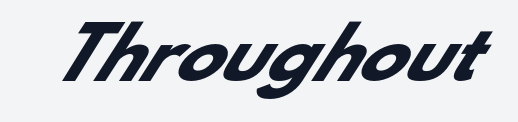
The image shows 69 px heavy sans-serif type; set normal letter spacing, not underlined; low stroke contrast and a small x-height.
